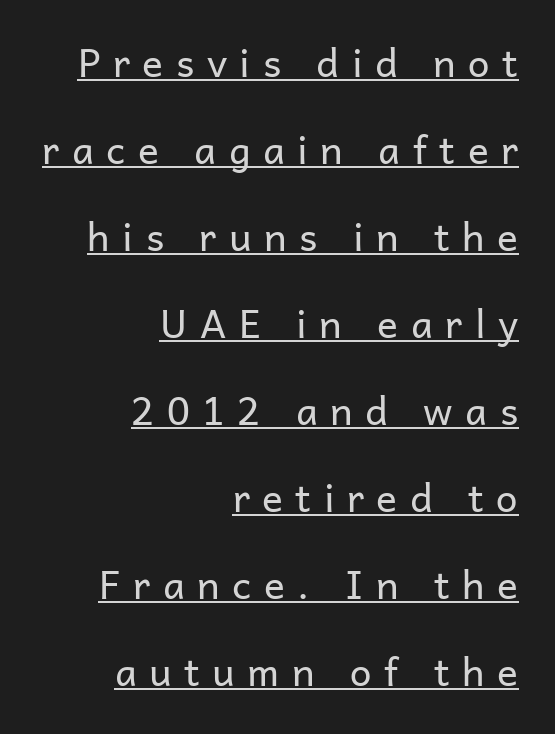
Does extra space separate the letters? Yes, quite a lot of it. These lines are composed in type without serifs. Underline: present. Short and long lines alike share a common ending point at right. The letters advance in unequal steps, a hallmark of proportional type.
